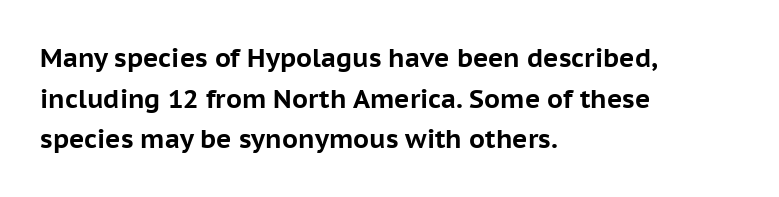
{"italic": "no", "bold": "yes", "underline": "no", "align": "left", "line_spacing": "normal", "line_spacing_ratio": 1.56, "letter_spacing": "normal", "letter_spacing_em": 0.0, "glyph_px": 26}
